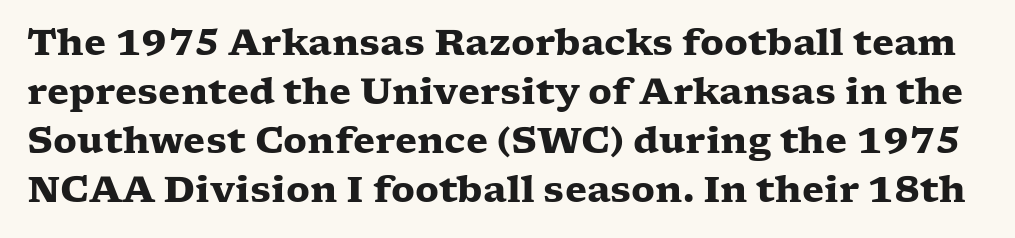
The image shows 36 px heavy, wide serif type, upright; set normal line spacing (1.36x), normal letter spacing, not underlined; low stroke contrast and a medium x-height.
